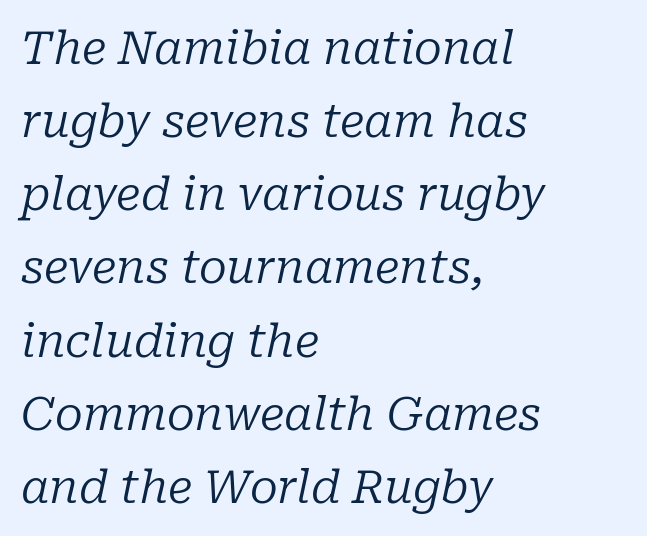
{"serif": "yes", "italic": "yes", "lean": "right", "slant_degrees": 10, "bold": "no", "weight": "regular", "width": "normal", "stroke_contrast": "low", "x_height": "medium", "monospaced": "no", "underline": "no", "align": "left", "line_spacing": "normal", "line_spacing_ratio": 1.59, "letter_spacing": "normal", "letter_spacing_em": 0.0, "glyph_px": 46}
